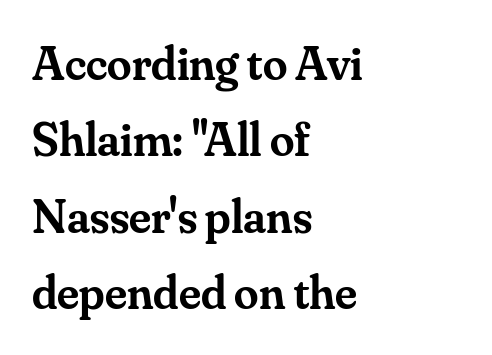
The image shows 49 px semibold serif type, upright; set left-aligned, normal line spacing (1.56x), normal letter spacing, not underlined; medium stroke contrast and a small x-height.
